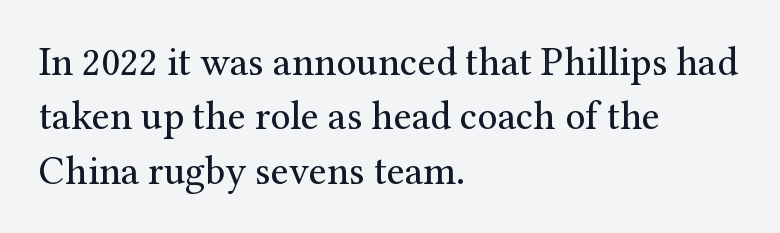
{"serif": "yes", "italic": "no", "bold": "no", "weight": "regular", "width": "normal", "stroke_contrast": "medium", "x_height": "medium", "monospaced": "no", "underline": "no", "align": "left", "line_spacing": "normal", "line_spacing_ratio": 1.36, "letter_spacing": "normal", "letter_spacing_em": 0.0, "glyph_px": 40}
